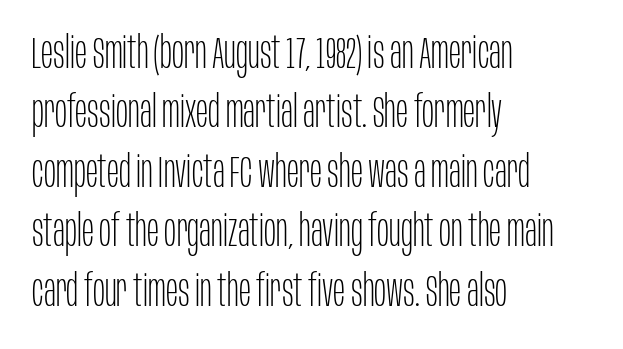
The image shows 45 px thin, condensed sans-serif type, upright; set left-aligned, normal line spacing (1.32x), normal letter spacing, not underlined; low stroke contrast and a large x-height.
